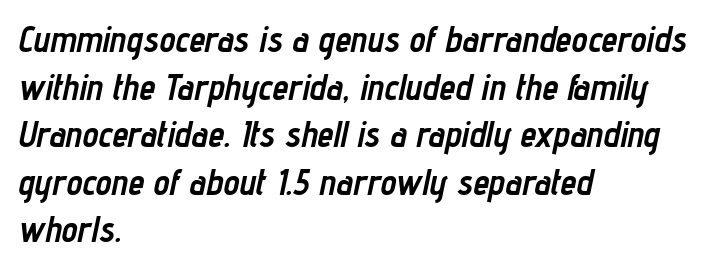
Summary of vertical rhythm: regular, with standard interline spacing. Do the characters align in a grid? No, the font is proportional. Heavy, bold letterforms. Short and long lines alike share a common starting point at left.
